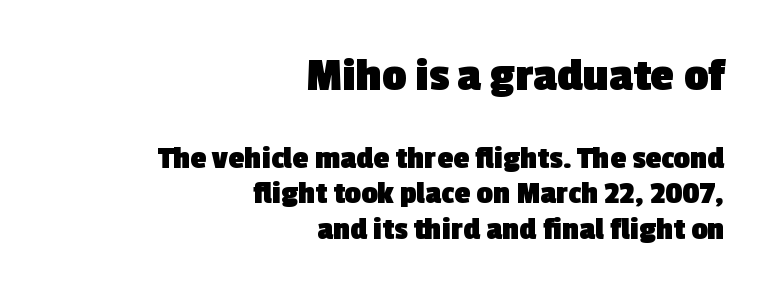
Decoration check: the copy has no underline. I'd describe the lettering as bold — thick and assertive. Look at the glyph heights: the upper group is clearly the bigger setting. I'd call this a sans setting — the letters go barefoot. Spacing between characters is what you'd get straight out of the box.
